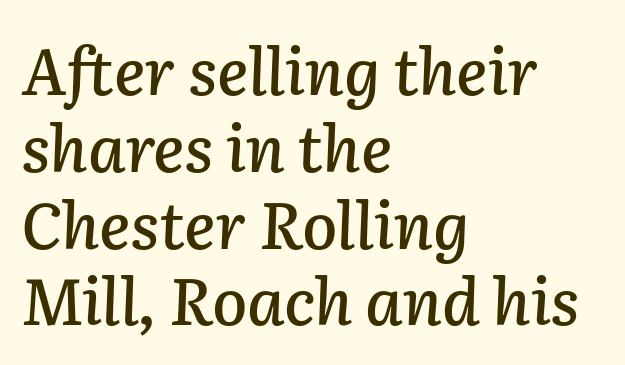
{"italic": "yes", "lean": "right", "slant_degrees": 2, "width": "normal", "stroke_contrast": "low", "x_height": "medium", "monospaced": "no", "underline": "no", "align": "left", "line_spacing_ratio": 1.2, "letter_spacing": "normal", "letter_spacing_em": 0.0, "glyph_px": 64}
